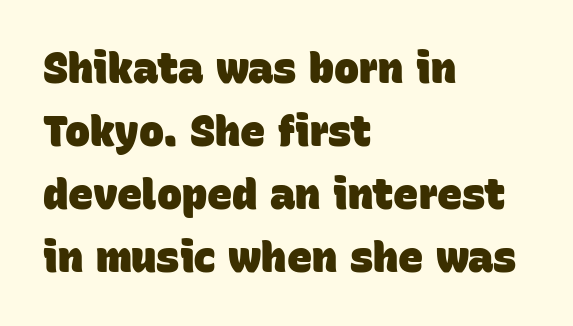
The image shows 42 px heavy sans-serif type; set left-aligned, normal line spacing (1.5x), normal letter spacing, not underlined; low stroke contrast and a large x-height.
